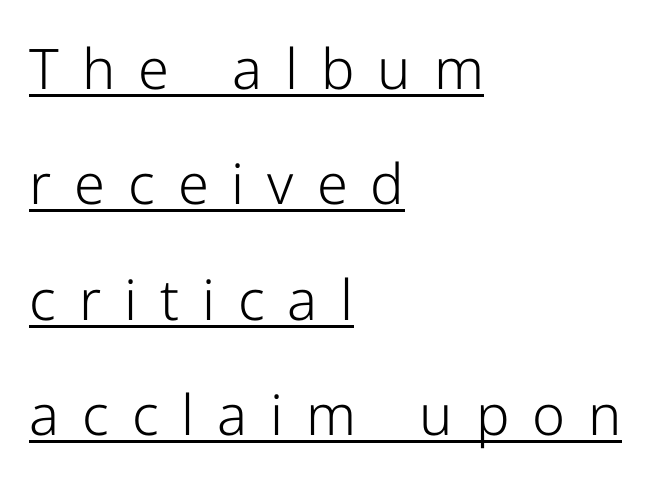
{"serif": "no", "italic": "no", "bold": "no", "weight": "light", "width": "normal", "stroke_contrast": "low", "x_height": "medium", "monospaced": "no", "underline": "yes", "align": "left", "line_spacing": "loose", "line_spacing_ratio": 2.06, "letter_spacing": "wide", "letter_spacing_em": 0.41, "glyph_px": 56}
